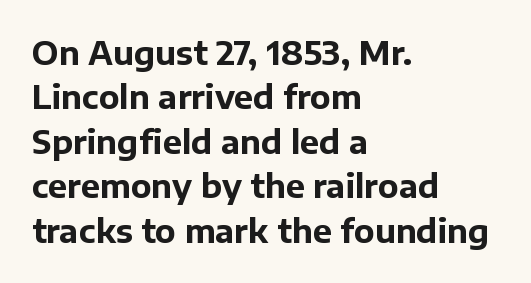
{"serif": "no", "italic": "no", "bold": "yes", "weight": "bold", "width": "normal", "stroke_contrast": "low", "x_height": "medium", "monospaced": "no", "underline": "no", "align": "left", "line_spacing": "normal", "line_spacing_ratio": 1.39, "letter_spacing": "normal", "letter_spacing_em": 0.0, "glyph_px": 32}
